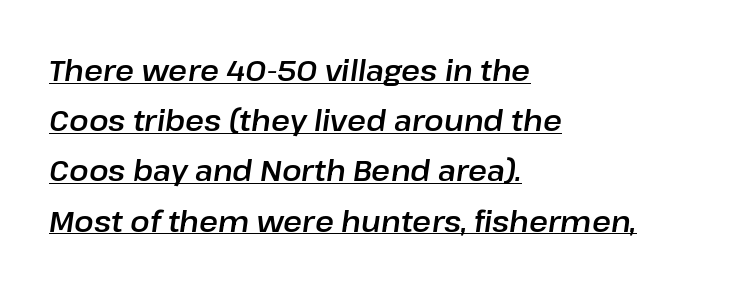
{"italic": "yes", "lean": "right", "slant_degrees": 8, "width": "normal", "stroke_contrast": "low", "x_height": "medium", "monospaced": "no", "underline": "yes", "align": "left", "line_spacing_ratio": 1.73, "letter_spacing": "normal", "letter_spacing_em": 0.0, "glyph_px": 29}
